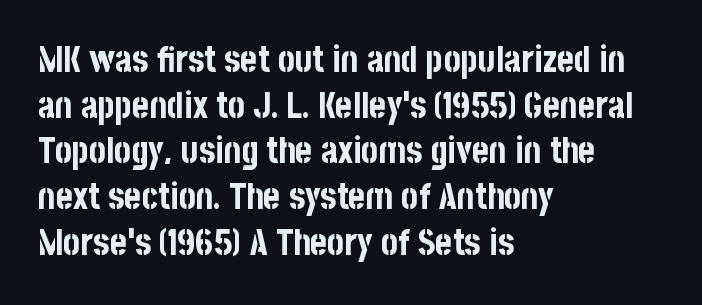
Q: Is the text bold? A: Yes.
Q: Is the text italic (slanted)? A: No, it is upright.
Q: Is the typeface a serif or a sans-serif typeface? A: Sans-serif.
Q: Is the text underlined? A: No.
Q: How is the paragraph aligned? A: Left-aligned.
Q: Is the spacing between letters normal or unusually wide? A: Normal.
Q: Is the spacing between lines tight, normal or loose? A: Normal.
Q: Width (condensed, normal, or wide)? A: Condensed.
Q: Stroke contrast? A: Low.
Q: x-height? A: Large.
Q: Monospaced? A: No.
